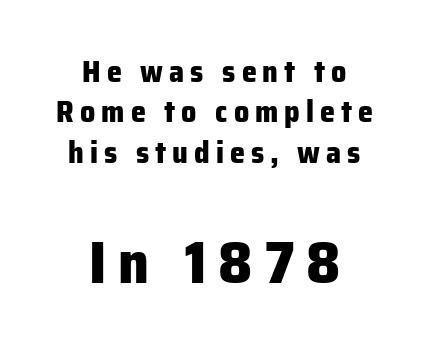
Q: Is the text bold? A: Yes.
Q: Is the text italic (slanted)? A: No, it is upright.
Q: Is the typeface a serif or a sans-serif typeface? A: Sans-serif.
Q: Is the text underlined? A: No.
Q: How is the paragraph aligned? A: Centered.
Q: Is the spacing between letters normal or unusually wide? A: Unusually wide.
Q: Is the spacing between lines tight, normal or loose? A: Normal.
Q: Which block of text is set in a larger size, the first (top) or the second (bottom)? A: The second (bottom) one.
Q: Width (condensed, normal, or wide)? A: Normal.
Q: Stroke contrast? A: Low.
Q: x-height? A: Medium.
Q: Monospaced? A: No.
